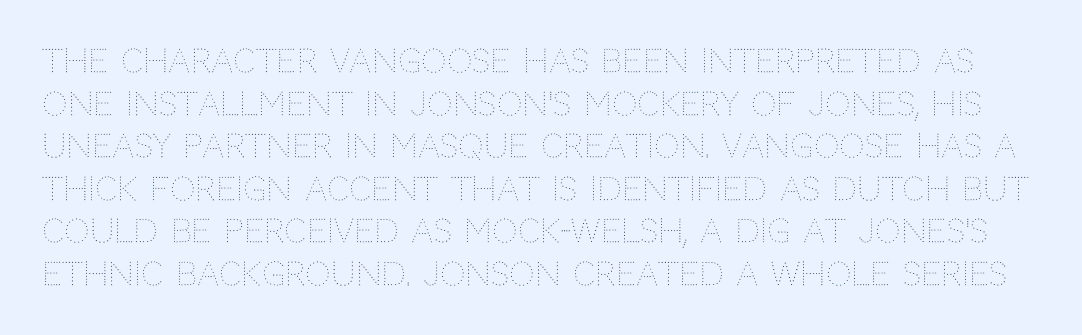
The image shows 32 px thin type, upright; set normal line spacing (1.33x), normal letter spacing, not underlined; medium stroke contrast and a large x-height.
